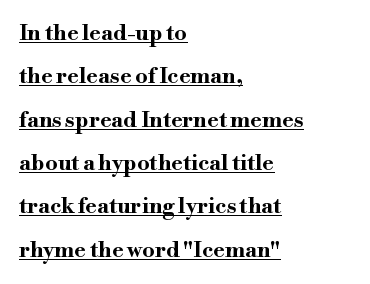
{"italic": "no", "bold": "yes", "underline": "yes", "align": "left", "line_spacing": "loose", "line_spacing_ratio": 1.97, "letter_spacing": "normal", "letter_spacing_em": 0.0, "glyph_px": 22}
